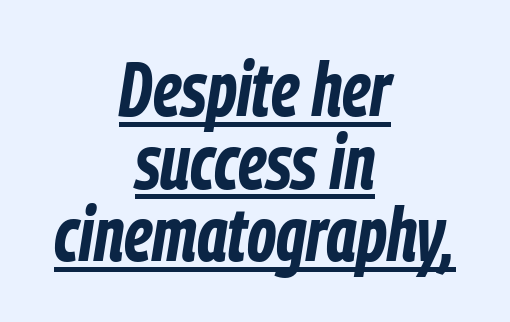
The gaps between neighbouring characters are ordinary and unremarkable. Compared with an ordinary text face, these strokes are far heavier — a full bold. Think of a printed novel: that variable character pitch is what you see here. The lettering tilts uniformly, giving the passage an italic look.
